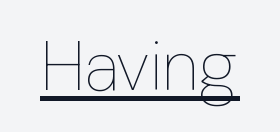
The image shows 70 px thin type, upright; set normal letter spacing, underlined; low stroke contrast and a medium x-height.
